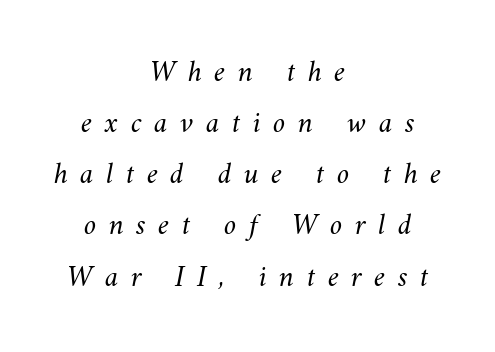
{"bold": "no", "weight": "light", "width": "normal", "stroke_contrast": "medium", "x_height": "small", "monospaced": "no", "underline": "no", "align": "center", "line_spacing": "normal", "line_spacing_ratio": 1.65, "letter_spacing": "wide", "letter_spacing_em": 0.4, "glyph_px": 31}
